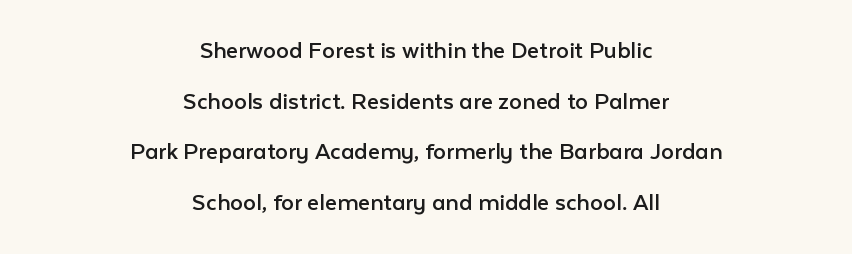
Q: Is the text bold? A: No.
Q: Is the text italic (slanted)? A: No, it is upright.
Q: Is the text underlined? A: No.
Q: How is the paragraph aligned? A: Centered.
Q: Is the spacing between letters normal or unusually wide? A: Normal.
Q: Is the spacing between lines tight, normal or loose? A: Loose.
